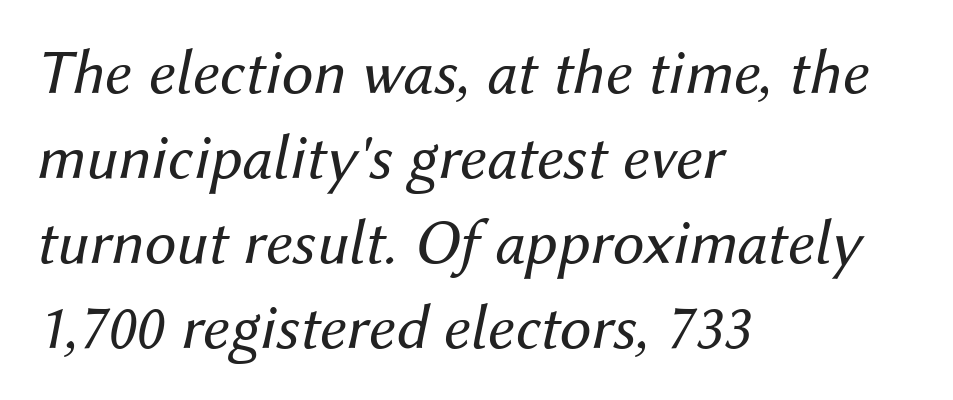
The typesetter chose a ragged-right arrangement here. Letters have the restrained weight of plain body copy at most. Characters follow at the spacing the type designer built in. Each row of text sits above clean, open space. The letters advance in unequal steps, a hallmark of proportional type.
